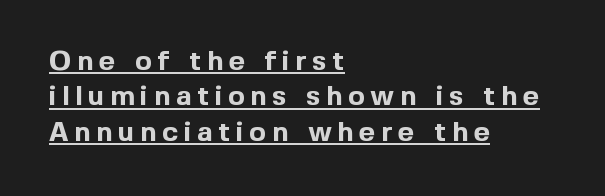
Q: Is the text bold? A: Yes.
Q: Is the text italic (slanted)? A: No, it is upright.
Q: Is the typeface a serif or a sans-serif typeface? A: Sans-serif.
Q: Is the text underlined? A: Yes.
Q: How is the paragraph aligned? A: Left-aligned.
Q: Is the spacing between letters normal or unusually wide? A: Unusually wide.
Q: Is the spacing between lines tight, normal or loose? A: Normal.
Q: Width (condensed, normal, or wide)? A: Normal.
Q: x-height? A: Medium.
Q: Monospaced? A: No.
